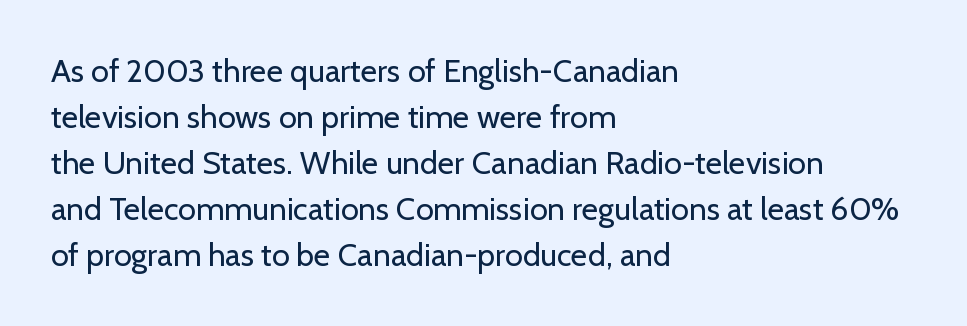
{"serif": "no", "italic": "no", "bold": "no", "weight": "regular", "width": "normal", "stroke_contrast": "low", "x_height": "medium", "monospaced": "no", "underline": "no", "align": "left", "line_spacing": "normal", "line_spacing_ratio": 1.44, "letter_spacing": "normal", "letter_spacing_em": 0.0, "glyph_px": 32}
